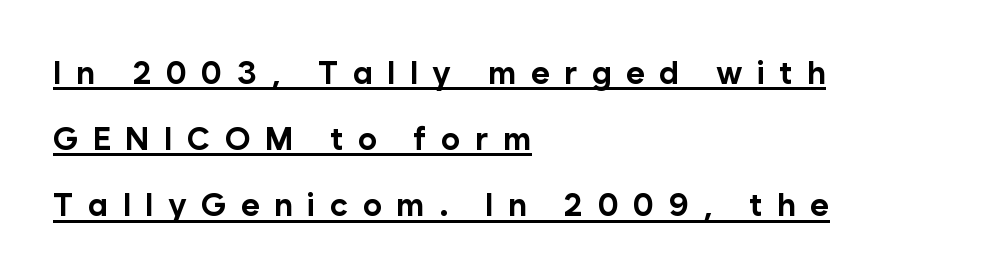
{"serif": "no", "italic": "no", "bold": "yes", "weight": "bold", "width": "normal", "stroke_contrast": "low", "x_height": "medium", "monospaced": "no", "underline": "yes", "align": "left", "line_spacing": "loose", "line_spacing_ratio": 2.07, "letter_spacing": "wide", "letter_spacing_em": 0.45, "glyph_px": 32}
